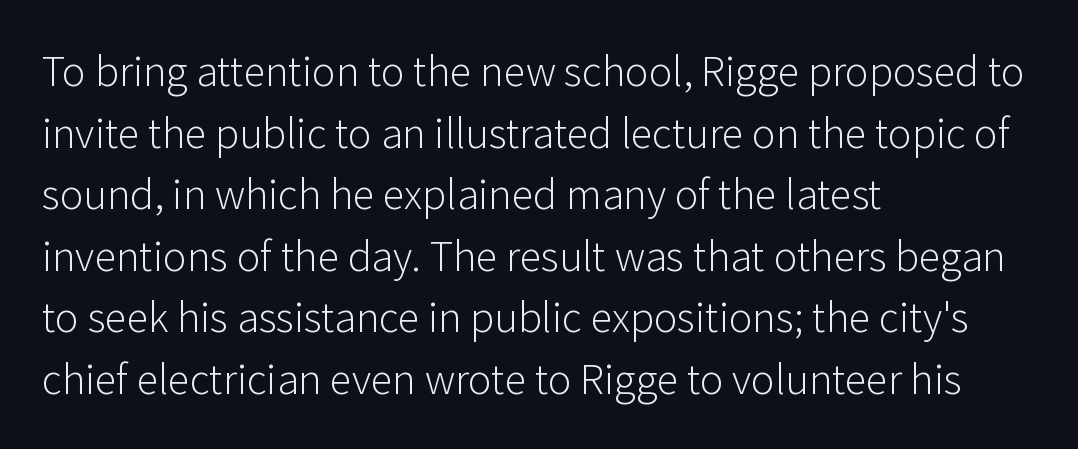
{"serif": "no", "italic": "no", "bold": "no", "weight": "light", "width": "normal", "stroke_contrast": "low", "x_height": "medium", "monospaced": "no", "underline": "no", "align": "left", "line_spacing": "normal", "line_spacing_ratio": 1.4, "letter_spacing": "normal", "letter_spacing_em": 0.0, "glyph_px": 44}
